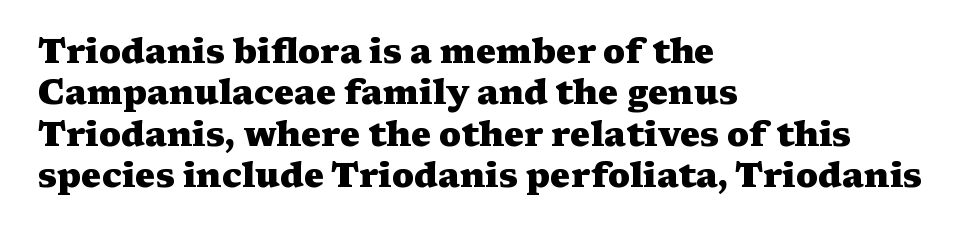
Decoration check: the copy has no underline. Italic: no, the glyphs are upright roman. Standard letterfit; no display-style spreading of the glyphs. Notice how thick the strokes are: this is what a full bold looks like. Alignment: flush left.
